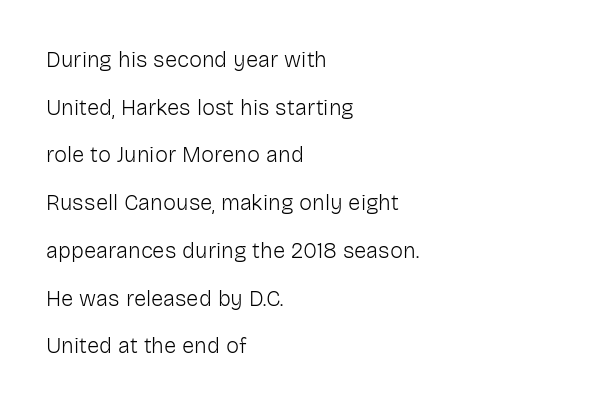
Q: Is the text bold? A: No.
Q: Is the text italic (slanted)? A: No, it is upright.
Q: Is the text underlined? A: No.
Q: How is the paragraph aligned? A: Left-aligned.
Q: Is the spacing between letters normal or unusually wide? A: Normal.
Q: Is the spacing between lines tight, normal or loose? A: Loose.
